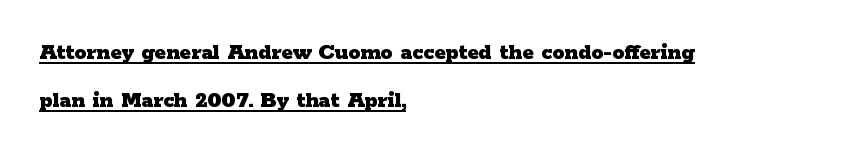
Q: Is the text bold? A: Yes.
Q: Is the text italic (slanted)? A: No, it is upright.
Q: Is the text underlined? A: Yes.
Q: How is the paragraph aligned? A: Left-aligned.
Q: Is the spacing between letters normal or unusually wide? A: Normal.
Q: Is the spacing between lines tight, normal or loose? A: Loose.
